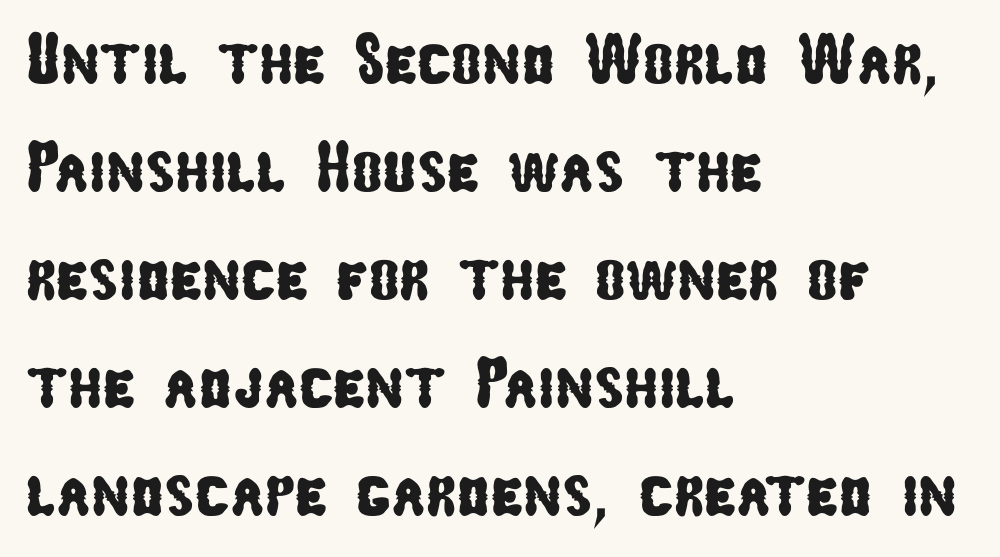
The image shows 72 px condensed sans-serif type; set left-aligned, normal line spacing (1.5x), normal letter spacing, not underlined; low stroke contrast and a medium x-height.
